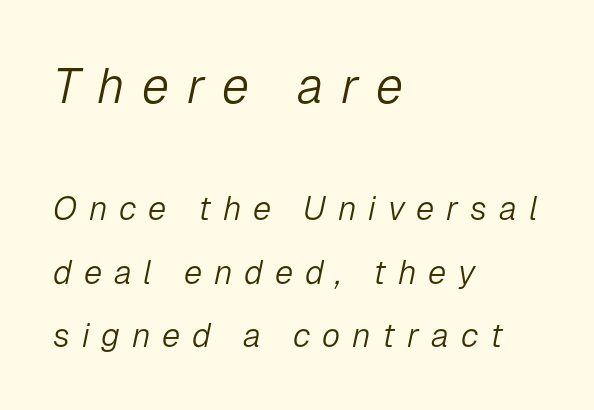
{"italic": "yes", "lean": "right", "slant_degrees": 12, "bold": "no", "weight": "light", "width": "normal", "stroke_contrast": "low", "x_height": "medium", "monospaced": "no", "underline": "no", "align": "left", "line_spacing": "loose", "line_spacing_ratio": 1.92, "letter_spacing": "wide", "letter_spacing_em": 0.36, "larger_block": "first", "size_ratio": 1.48, "glyph_px": 49}
